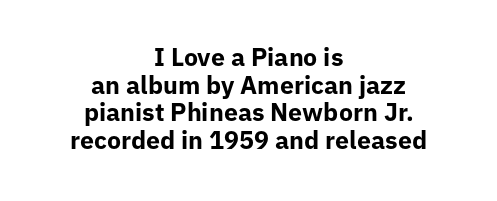
The image shows 25 px bold type, upright; set centered, tight line spacing (1.11x), normal letter spacing, not underlined.
